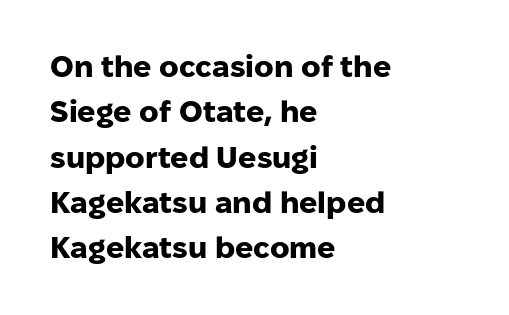
{"serif": "no", "italic": "no", "bold": "yes", "weight": "heavy", "width": "normal", "stroke_contrast": "low", "x_height": "medium", "monospaced": "no", "underline": "no", "align": "left", "line_spacing": "normal", "line_spacing_ratio": 1.51, "letter_spacing": "normal", "letter_spacing_em": 0.0, "glyph_px": 30}
